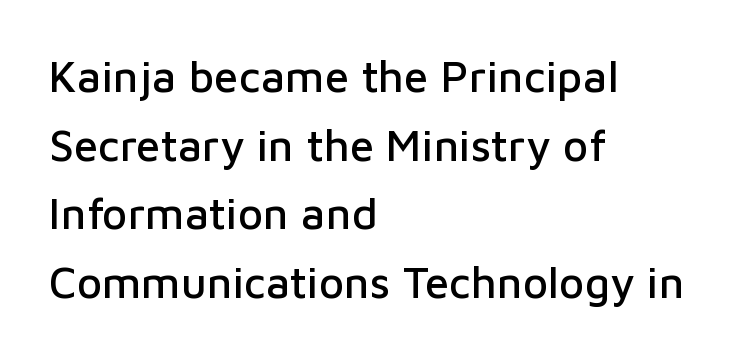
{"serif": "no", "italic": "no", "width": "normal", "stroke_contrast": "low", "x_height": "medium", "monospaced": "no", "underline": "no", "align": "left", "line_spacing": "normal", "line_spacing_ratio": 1.56, "letter_spacing": "normal", "letter_spacing_em": 0.0, "glyph_px": 44}
